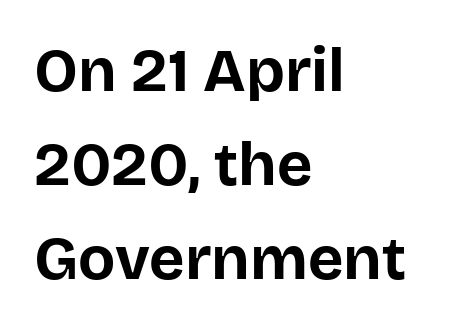
Q: Is the text bold? A: Yes.
Q: Is the text italic (slanted)? A: No, it is upright.
Q: Is the typeface a serif or a sans-serif typeface? A: Sans-serif.
Q: Is the text underlined? A: No.
Q: How is the paragraph aligned? A: Left-aligned.
Q: Is the spacing between letters normal or unusually wide? A: Normal.
Q: Is the spacing between lines tight, normal or loose? A: Normal.
Q: Width (condensed, normal, or wide)? A: Normal.
Q: Stroke contrast? A: Low.
Q: x-height? A: Large.
Q: Monospaced? A: No.
